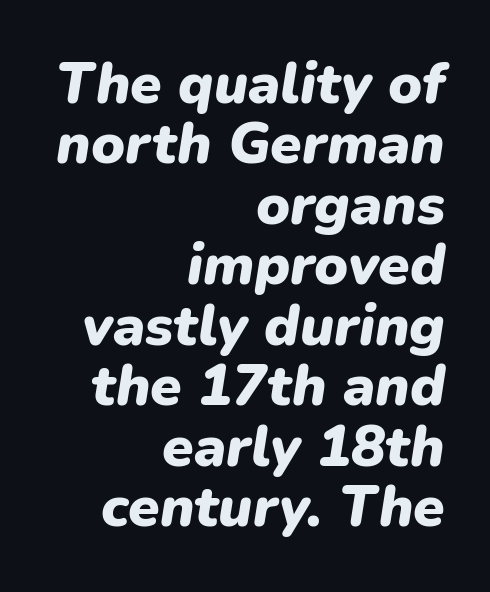
Q: Is the text bold? A: Yes.
Q: Is the text italic (slanted)? A: Yes, it leans right by about 9 degrees.
Q: Is the text underlined? A: No.
Q: How is the paragraph aligned? A: Right-aligned.
Q: Is the spacing between letters normal or unusually wide? A: Normal.
Q: Is the spacing between lines tight, normal or loose? A: Tight.
Q: Width (condensed, normal, or wide)? A: Normal.
Q: Stroke contrast? A: Low.
Q: x-height? A: Medium.
Q: Monospaced? A: No.
